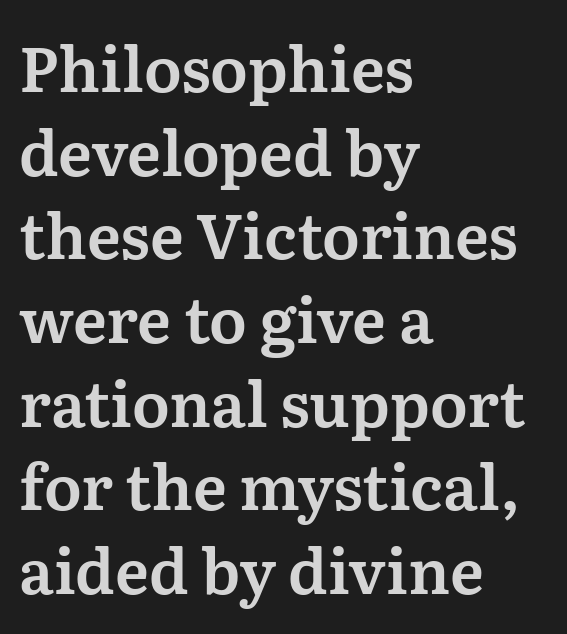
{"serif": "yes", "italic": "no", "width": "normal", "stroke_contrast": "medium", "x_height": "medium", "monospaced": "no", "underline": "no", "align": "left", "line_spacing": "normal", "line_spacing_ratio": 1.35, "letter_spacing": "normal", "letter_spacing_em": 0.0, "glyph_px": 62}
